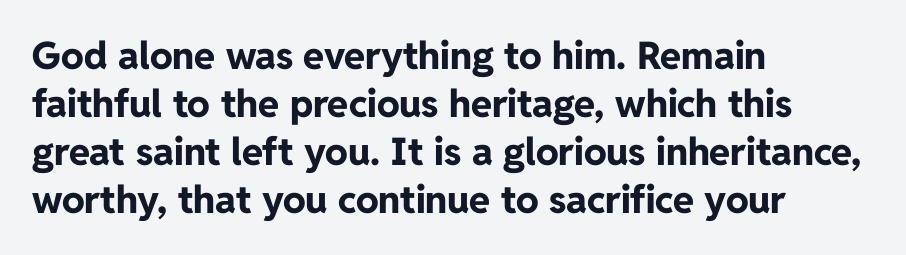
{"serif": "no", "italic": "no", "bold": "yes", "weight": "bold", "width": "normal", "stroke_contrast": "low", "x_height": "medium", "monospaced": "no", "underline": "no", "align": "left", "line_spacing": "normal", "line_spacing_ratio": 1.26, "letter_spacing": "normal", "letter_spacing_em": 0.0, "glyph_px": 38}
